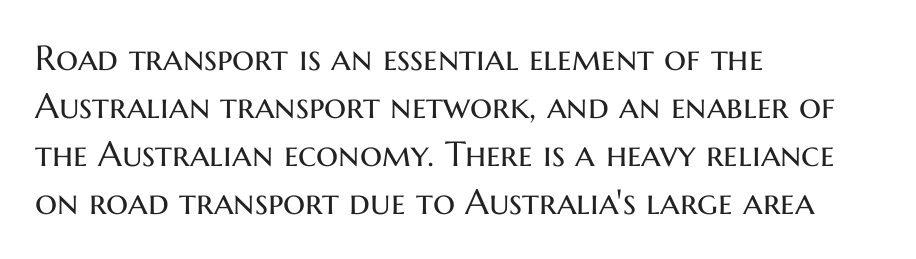
Q: Is the text bold? A: No.
Q: Is the text italic (slanted)? A: No, it is upright.
Q: Is the typeface a serif or a sans-serif typeface? A: Sans-serif.
Q: Is the text underlined? A: No.
Q: How is the paragraph aligned? A: Left-aligned.
Q: Is the spacing between letters normal or unusually wide? A: Normal.
Q: Is the spacing between lines tight, normal or loose? A: Normal.
Q: Width (condensed, normal, or wide)? A: Normal.
Q: Stroke contrast? A: Medium.
Q: x-height? A: Medium.
Q: Monospaced? A: No.
